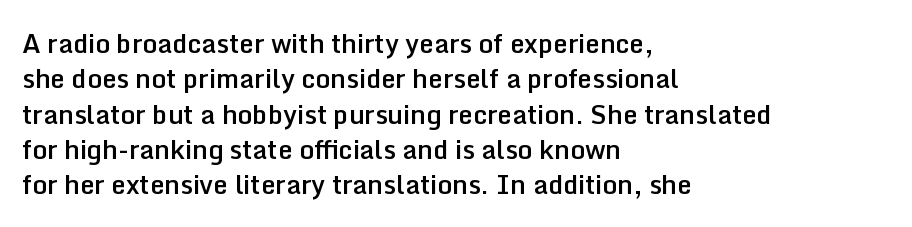
Quick note: underline off. Is the letter spacing exaggerated? No — it looks like the ordinary default. Each new line begins a customary step beneath the previous one. Its strokes are somewhat broadened, the hallmark of semibold type.
